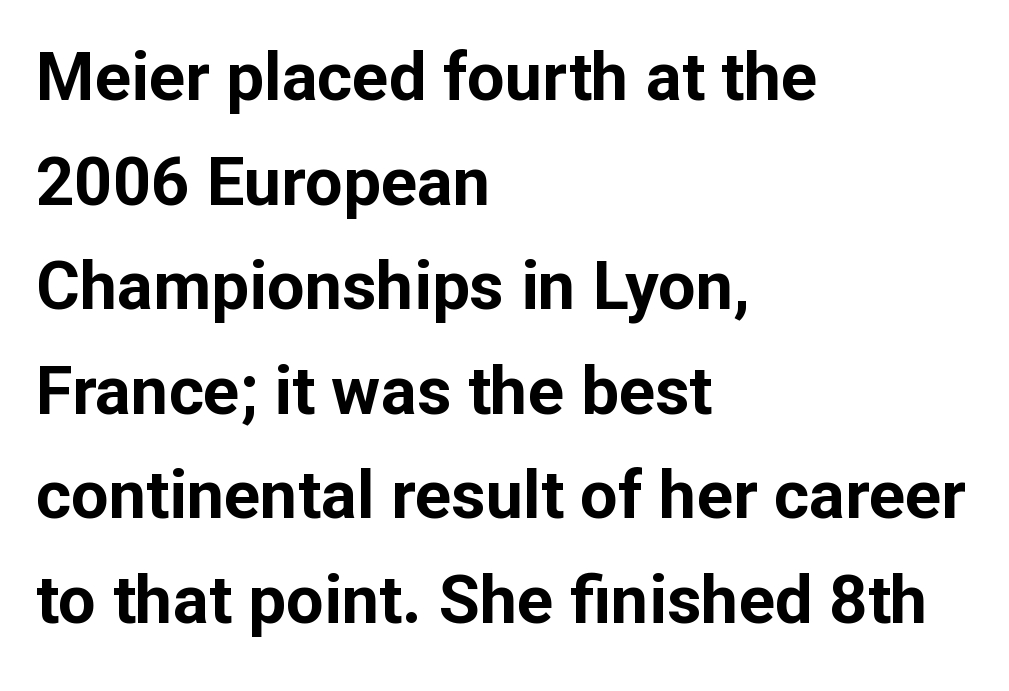
{"serif": "no", "italic": "no", "bold": "yes", "weight": "bold", "width": "normal", "stroke_contrast": "low", "x_height": "medium", "monospaced": "no", "underline": "no", "align": "left", "line_spacing": "normal", "line_spacing_ratio": 1.56, "letter_spacing": "normal", "letter_spacing_em": 0.0, "glyph_px": 67}
